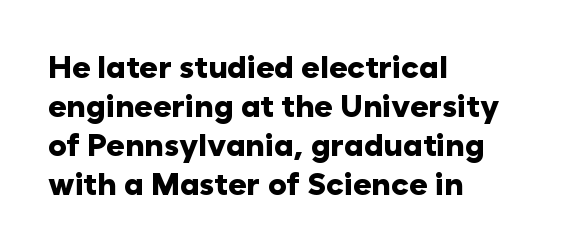
Q: Is the text bold? A: Yes.
Q: Is the text italic (slanted)? A: No, it is upright.
Q: Is the typeface a serif or a sans-serif typeface? A: Sans-serif.
Q: Is the text underlined? A: No.
Q: How is the paragraph aligned? A: Left-aligned.
Q: Is the spacing between letters normal or unusually wide? A: Normal.
Q: Is the spacing between lines tight, normal or loose? A: Normal.
Q: Width (condensed, normal, or wide)? A: Normal.
Q: Stroke contrast? A: Low.
Q: x-height? A: Medium.
Q: Monospaced? A: No.
